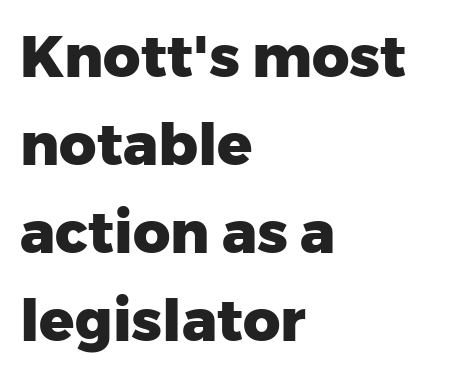
Each letter keeps its own natural width here, so spacing adapts to shape. The gaps between neighbouring characters are ordinary and unremarkable. The space beneath each line is pristine and unruled. A typesetter would label this face a sans. As a designer I'd log this as weight 700, bold. Every row of glyphs begins at an identical x-position on the left.
